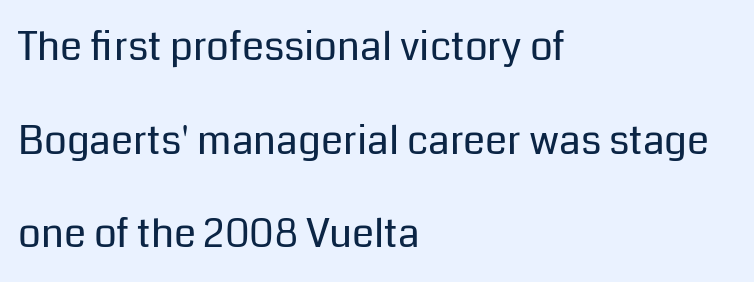
Examine the stroke ends and you'll find no serifs. Style check: upright. Observe the ordinary spacing: letters are neighbours, not strangers. The rendering uses natural spacing where letterforms have individual widths.
